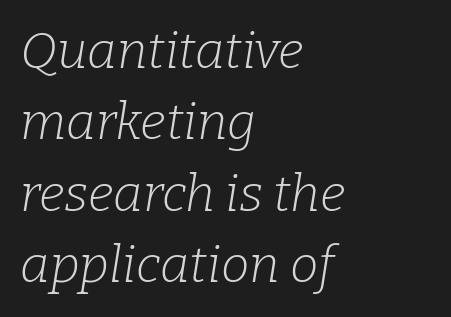
Looking at the ascenders, they clearly lean. The weight would be labelled regular, book, light, or lighter still. Does the copy run flush right? No — it runs flush left. Does extra space separate the letters? No, they use regular spacing. The characters display serif detailing at their extremities. Descenders hang freely into open space.
